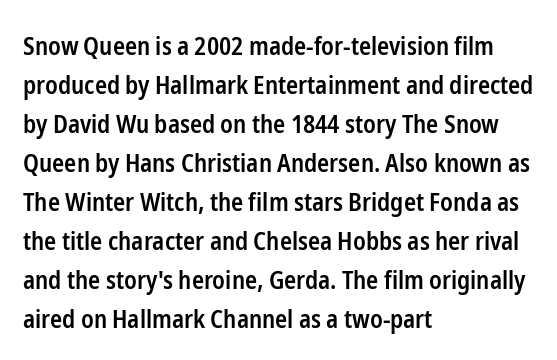
The image shows 25 px text type, upright; set left-aligned, normal line spacing (1.56x), normal letter spacing, not underlined.
